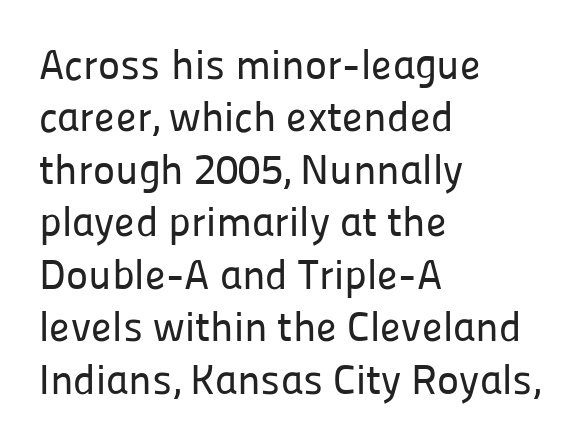
The image shows 42 px sans-serif type, upright; set left-aligned, normal line spacing (1.25x), normal letter spacing, not underlined; low stroke contrast and a medium x-height.
